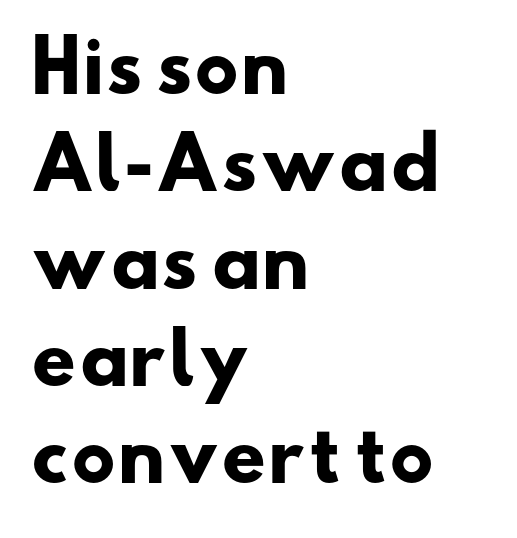
The image shows 70 px heavy, wide sans-serif type; set left-aligned, normal line spacing (1.39x), normal letter spacing, not underlined; low stroke contrast and a small x-height.
